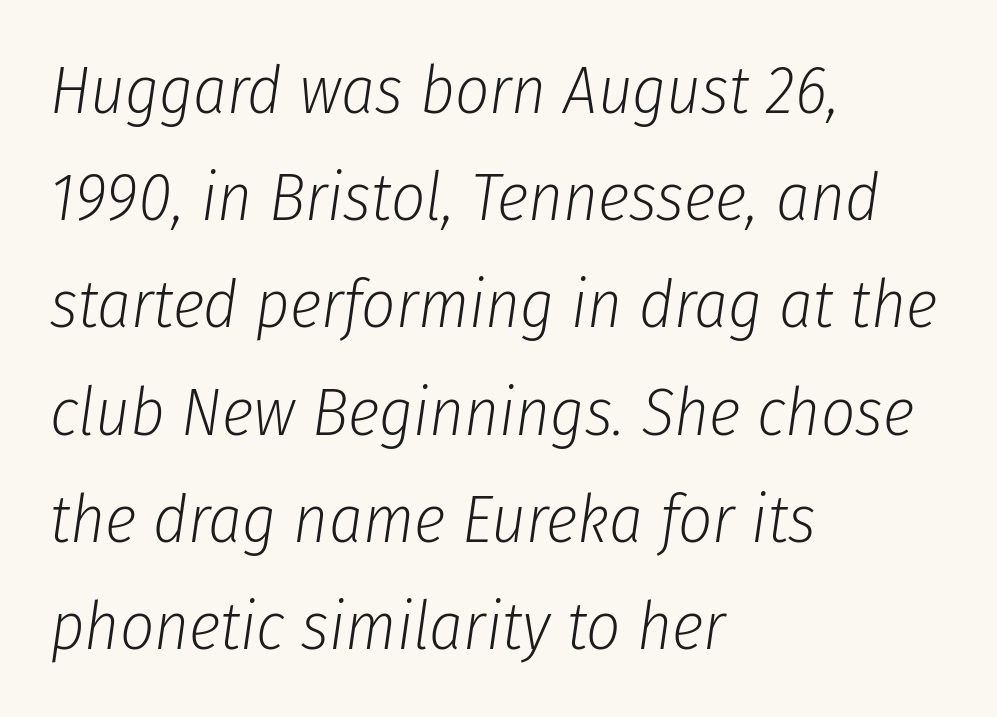
Q: Is the text bold? A: No.
Q: Is the text italic (slanted)? A: Yes, it leans right by about 8 degrees.
Q: Is the text underlined? A: No.
Q: How is the paragraph aligned? A: Left-aligned.
Q: Is the spacing between letters normal or unusually wide? A: Normal.
Q: Is the spacing between lines tight, normal or loose? A: Normal.
Q: Width (condensed, normal, or wide)? A: Condensed.
Q: Stroke contrast? A: Low.
Q: x-height? A: Medium.
Q: Monospaced? A: No.
